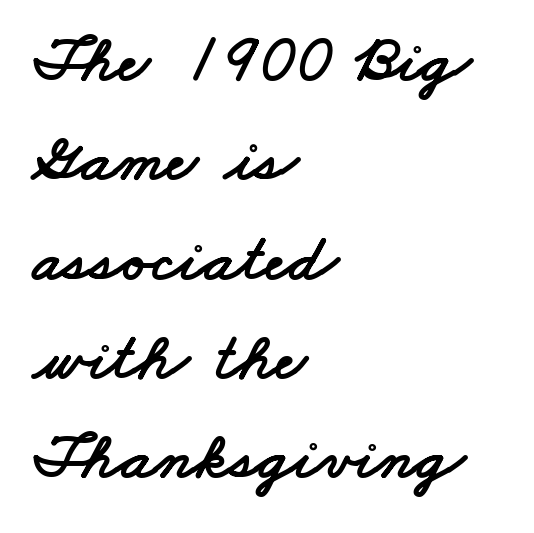
{"serif": "no", "width": "wide", "stroke_contrast": "low", "x_height": "small", "monospaced": "no", "underline": "no", "align": "left", "line_spacing": "normal", "line_spacing_ratio": 1.46, "letter_spacing": "normal", "letter_spacing_em": 0.0, "glyph_px": 68}
